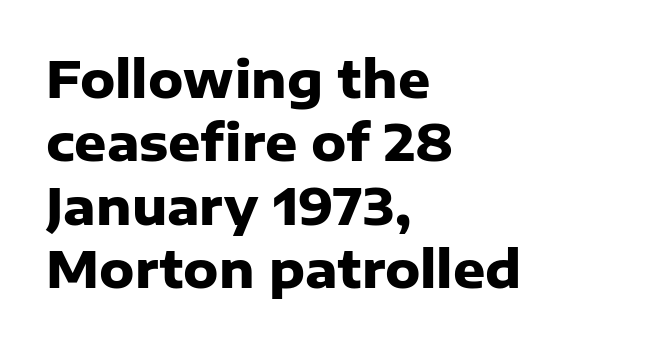
{"serif": "no", "italic": "no", "bold": "yes", "weight": "heavy", "width": "normal", "stroke_contrast": "low", "x_height": "medium", "monospaced": "no", "underline": "no", "align": "left", "line_spacing": "normal", "line_spacing_ratio": 1.27, "letter_spacing": "normal", "letter_spacing_em": 0.0, "glyph_px": 50}
